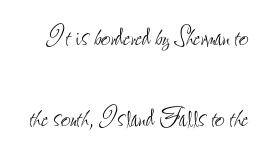
{"bold": "no", "weight": "thin", "width": "condensed", "stroke_contrast": "low", "x_height": "small", "monospaced": "no", "underline": "no", "line_spacing": "loose", "line_spacing_ratio": 2.38, "letter_spacing": "normal", "letter_spacing_em": 0.0, "glyph_px": 34}
